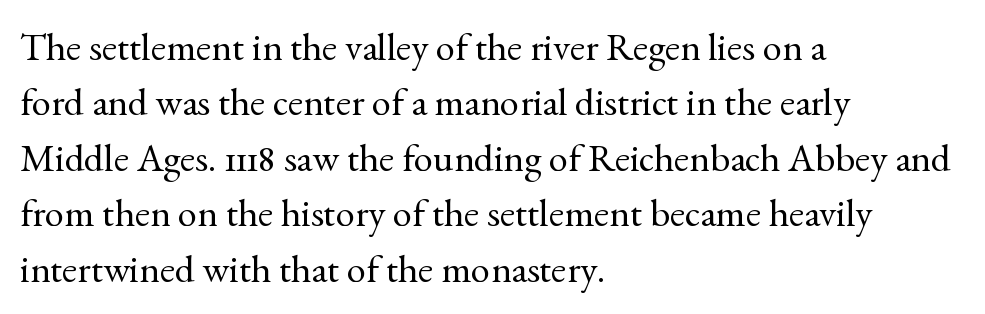
The image shows 39 px regular-weight serif type, upright; set left-aligned, normal line spacing (1.42x), normal letter spacing, not underlined; a small x-height.
